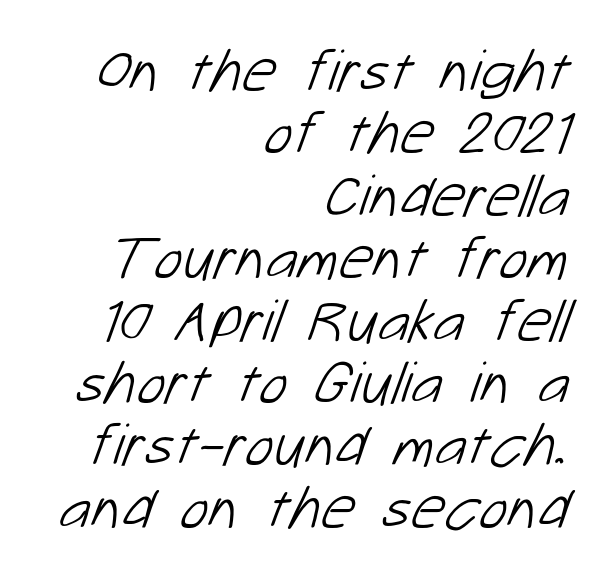
Q: Is the text bold? A: No.
Q: Is the typeface a serif or a sans-serif typeface? A: Sans-serif.
Q: Is the text underlined? A: No.
Q: How is the paragraph aligned? A: Right-aligned.
Q: Is the spacing between letters normal or unusually wide? A: Normal.
Q: Is the spacing between lines tight, normal or loose? A: Tight.
Q: Width (condensed, normal, or wide)? A: Normal.
Q: Stroke contrast? A: Low.
Q: x-height? A: Medium.
Q: Monospaced? A: No.
